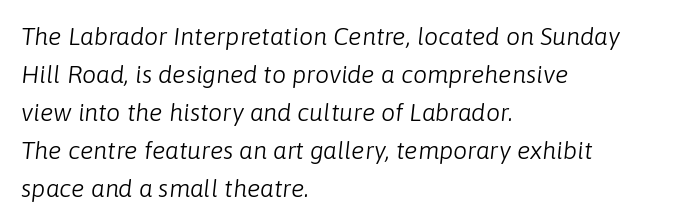
{"italic": "yes", "lean": "right", "slant_degrees": 6, "bold": "no", "underline": "no", "align": "left", "line_spacing": "normal", "line_spacing_ratio": 1.52, "letter_spacing": "normal", "letter_spacing_em": 0.0, "glyph_px": 25}
